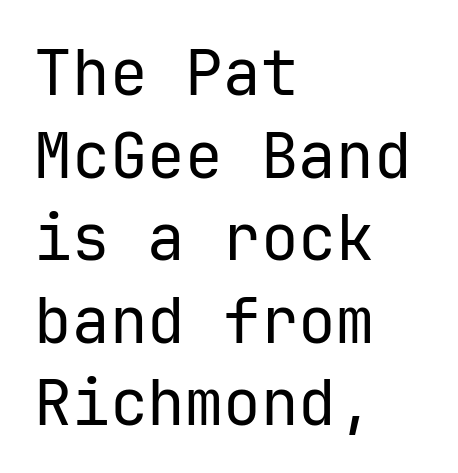
Q: Is the text bold? A: No.
Q: Is the text italic (slanted)? A: No, it is upright.
Q: Is the typeface a serif or a sans-serif typeface? A: Sans-serif.
Q: Is the text underlined? A: No.
Q: How is the paragraph aligned? A: Left-aligned.
Q: Is the spacing between letters normal or unusually wide? A: Normal.
Q: Is the spacing between lines tight, normal or loose? A: Normal.
Q: Width (condensed, normal, or wide)? A: Normal.
Q: Stroke contrast? A: Low.
Q: x-height? A: Medium.
